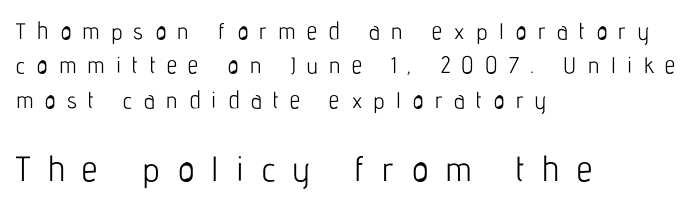
The image shows 35 px light, condensed sans-serif type, upright; set left-aligned, normal line spacing (1.5x), unusually wide letter spacing (+0.5 em), not underlined; the second (bottom) block is 1.52x larger; low stroke contrast and a medium x-height.
